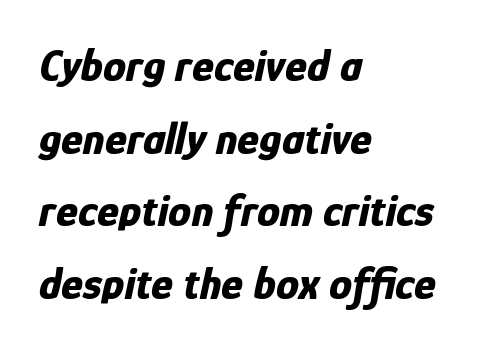
The image shows 46 px bold, condensed type, italic (leaning right); set left-aligned, normal line spacing (1.58x), normal letter spacing, not underlined; low stroke contrast and a medium x-height.
